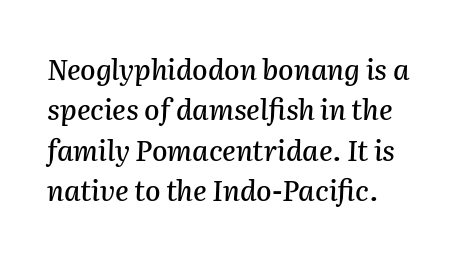
Q: Is the text italic (slanted)? A: Yes, it leans right by about 2 degrees.
Q: Is the text underlined? A: No.
Q: How is the paragraph aligned? A: Left-aligned.
Q: Is the spacing between letters normal or unusually wide? A: Normal.
Q: Is the spacing between lines tight, normal or loose? A: Normal.
Q: Width (condensed, normal, or wide)? A: Normal.
Q: Stroke contrast? A: Medium.
Q: x-height? A: Medium.
Q: Monospaced? A: No.
